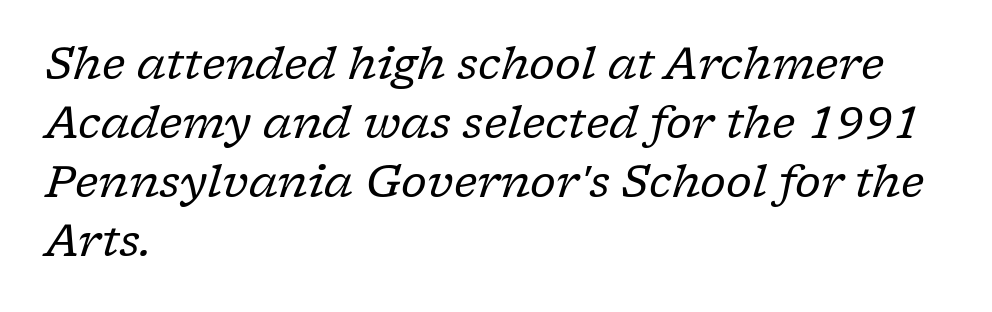
{"serif": "yes", "italic": "yes", "lean": "right", "slant_degrees": 17, "bold": "no", "weight": "regular", "width": "normal", "stroke_contrast": "low", "x_height": "medium", "monospaced": "no", "underline": "no", "align": "left", "line_spacing": "normal", "line_spacing_ratio": 1.34, "letter_spacing": "normal", "letter_spacing_em": 0.0, "glyph_px": 44}
